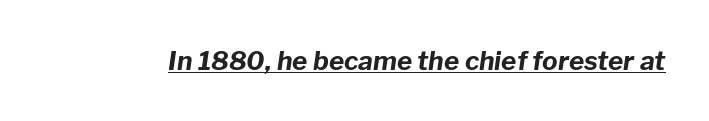
The image shows 26 px bold type, italic (leaning right); set normal letter spacing, underlined.
